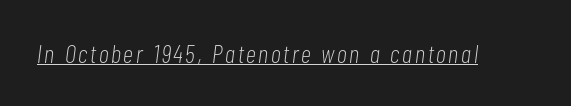
{"italic": "yes", "lean": "right", "slant_degrees": 7, "bold": "no", "underline": "yes", "glyph_px": 26}
